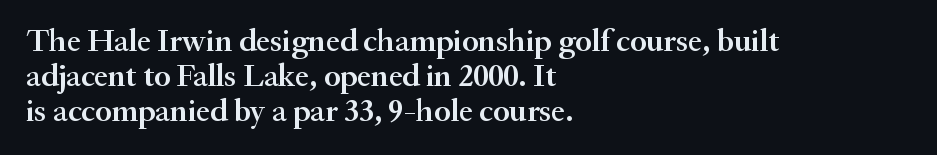
The image shows 32 px semibold serif type, upright; set left-aligned, tight line spacing (1.09x), normal letter spacing, not underlined; medium stroke contrast and a small x-height.
